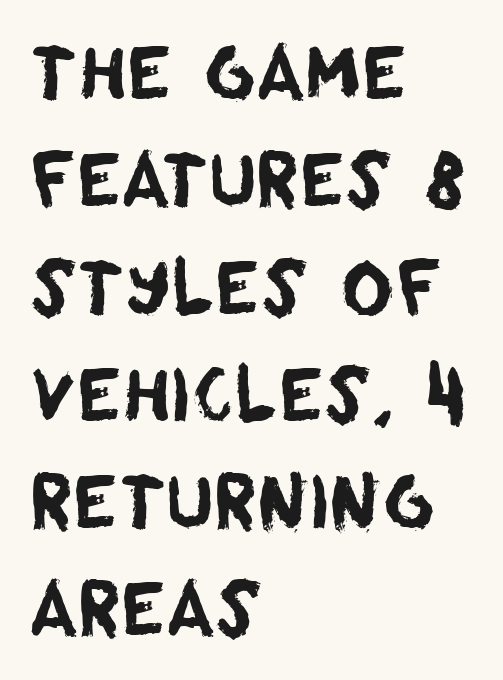
{"serif": "no", "width": "normal", "stroke_contrast": "low", "x_height": "large", "monospaced": "no", "underline": "no", "align": "left", "line_spacing": "normal", "line_spacing_ratio": 1.49, "letter_spacing": "normal", "letter_spacing_em": 0.0, "glyph_px": 72}
